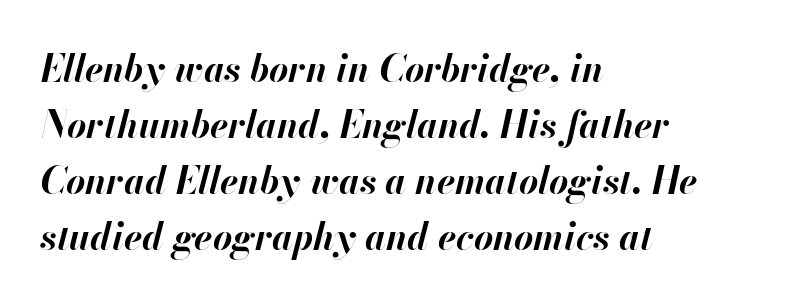
Glyph-to-glyph distance matches everyday printed text. Yep, that's italic — everything's leaning. This sample keeps an unexceptional amount of space between lines. You'd pick this weight for a headline — it's a proper bold.
